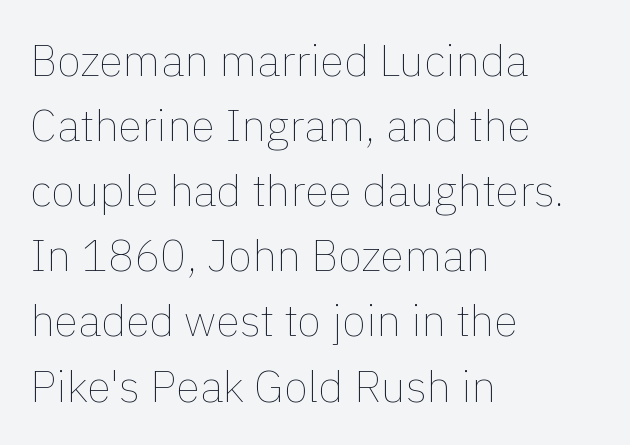
{"italic": "no", "bold": "no", "weight": "thin", "width": "normal", "x_height": "medium", "monospaced": "no", "underline": "no", "align": "left", "line_spacing": "normal", "line_spacing_ratio": 1.48, "letter_spacing": "normal", "letter_spacing_em": 0.0, "glyph_px": 44}
